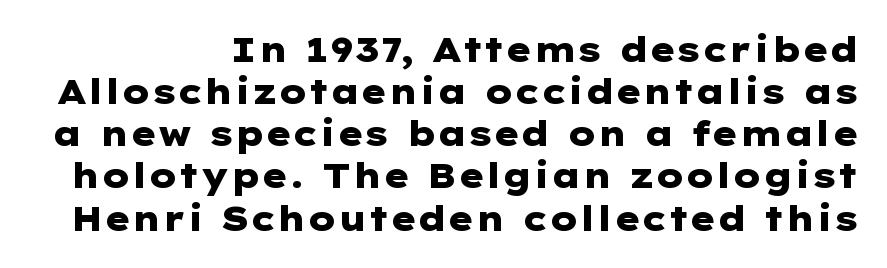
Q: Is the text bold? A: Yes.
Q: Is the text italic (slanted)? A: No, it is upright.
Q: Is the typeface a serif or a sans-serif typeface? A: Sans-serif.
Q: Is the text underlined? A: No.
Q: How is the paragraph aligned? A: Right-aligned.
Q: Is the spacing between letters normal or unusually wide? A: Normal.
Q: Width (condensed, normal, or wide)? A: Wide.
Q: Stroke contrast? A: Low.
Q: x-height? A: Medium.
